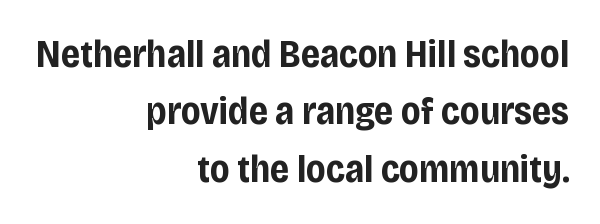
The image shows 38 px bold, condensed sans-serif type, upright; set right-aligned, normal line spacing (1.51x), normal letter spacing, not underlined; low stroke contrast and a large x-height.
